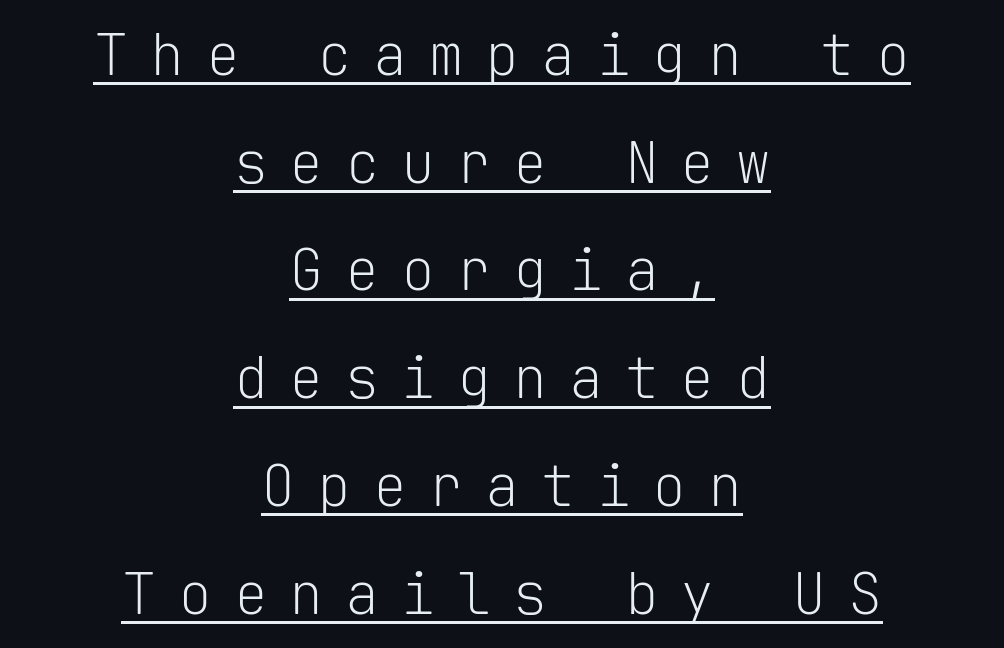
Q: Is the text bold? A: No.
Q: Is the text italic (slanted)? A: No, it is upright.
Q: Is the typeface a serif or a sans-serif typeface? A: Sans-serif.
Q: Is the text underlined? A: Yes.
Q: How is the paragraph aligned? A: Centered.
Q: Is the spacing between letters normal or unusually wide? A: Unusually wide.
Q: Width (condensed, normal, or wide)? A: Normal.
Q: Stroke contrast? A: Low.
Q: x-height? A: Medium.
Q: Monospaced? A: Yes.
